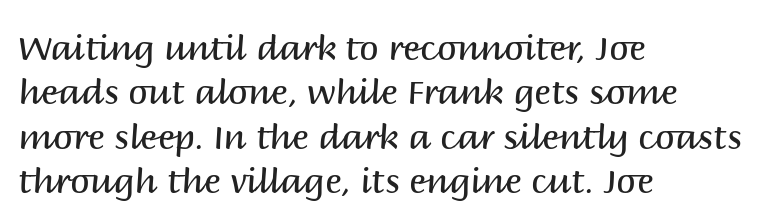
{"serif": "no", "bold": "no", "weight": "regular", "width": "normal", "stroke_contrast": "medium", "x_height": "large", "monospaced": "no", "underline": "no", "align": "left", "line_spacing": "normal", "line_spacing_ratio": 1.27, "letter_spacing": "normal", "letter_spacing_em": 0.0, "glyph_px": 35}
